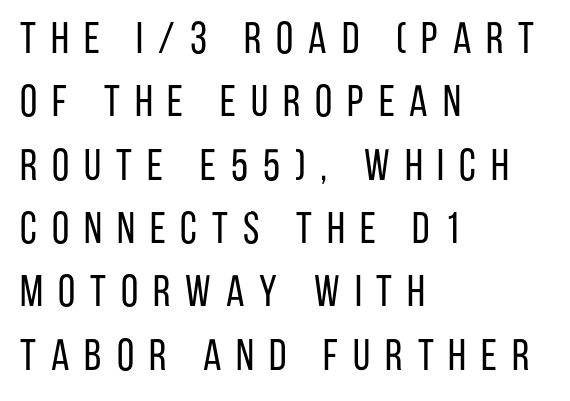
Q: Is the text bold? A: No.
Q: Is the text italic (slanted)? A: No, it is upright.
Q: Is the typeface a serif or a sans-serif typeface? A: Sans-serif.
Q: Is the text underlined? A: No.
Q: How is the paragraph aligned? A: Left-aligned.
Q: Is the spacing between letters normal or unusually wide? A: Unusually wide.
Q: Is the spacing between lines tight, normal or loose? A: Normal.
Q: Width (condensed, normal, or wide)? A: Condensed.
Q: Stroke contrast? A: Low.
Q: x-height? A: Large.
Q: Monospaced? A: No.
